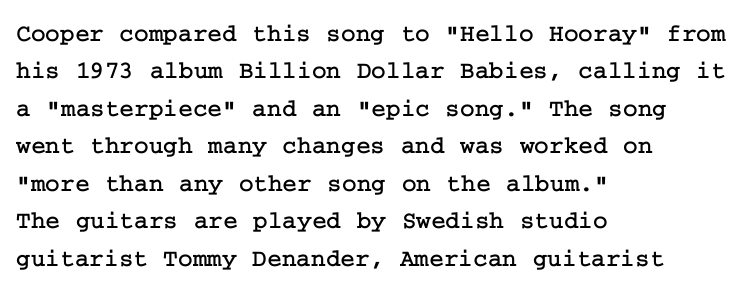
Q: Is the text italic (slanted)? A: No, it is upright.
Q: Is the text underlined? A: No.
Q: How is the paragraph aligned? A: Left-aligned.
Q: Is the spacing between letters normal or unusually wide? A: Normal.
Q: Is the spacing between lines tight, normal or loose? A: Normal.
